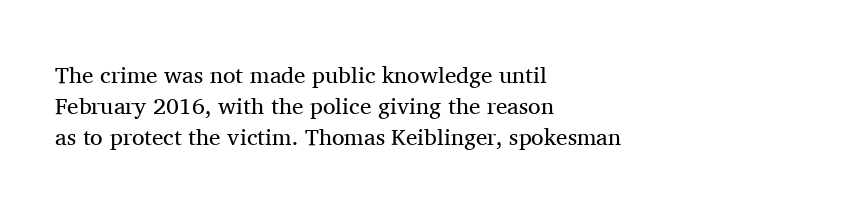
Q: Is the text bold? A: No.
Q: Is the text italic (slanted)? A: No, it is upright.
Q: Is the text underlined? A: No.
Q: How is the paragraph aligned? A: Left-aligned.
Q: Is the spacing between letters normal or unusually wide? A: Normal.
Q: Is the spacing between lines tight, normal or loose? A: Normal.
